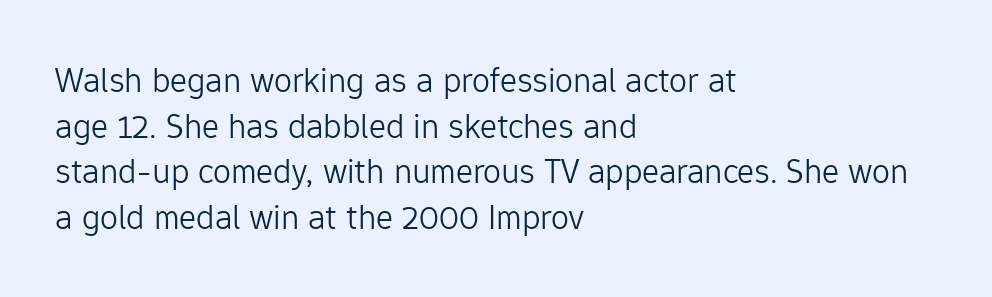
The cut favours lightness, reaching ordinary text weight at its darkest. Think of a printed novel: that variable character pitch is what you see here. The passage is arranged the way most books set body copy — flush left. This rendering features lettering with no underline.
